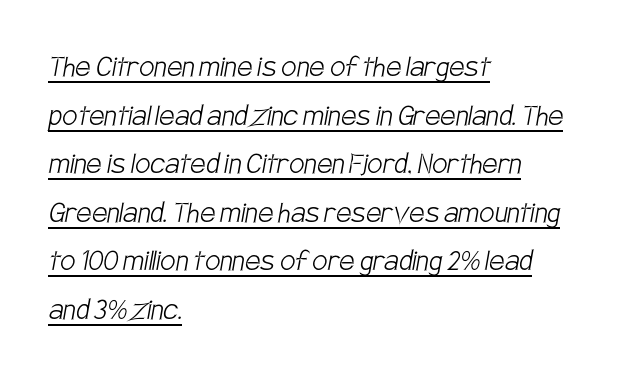
In terms of letterform style, serifs are entirely absent. Vertical stems look standard width or narrower in stroke. These lines keep a tight, regular rhythm from letter to letter. Vertical spacing — default. The face used here appears with an underline applied. Typeset ragged right — the left edge is the straight one.
